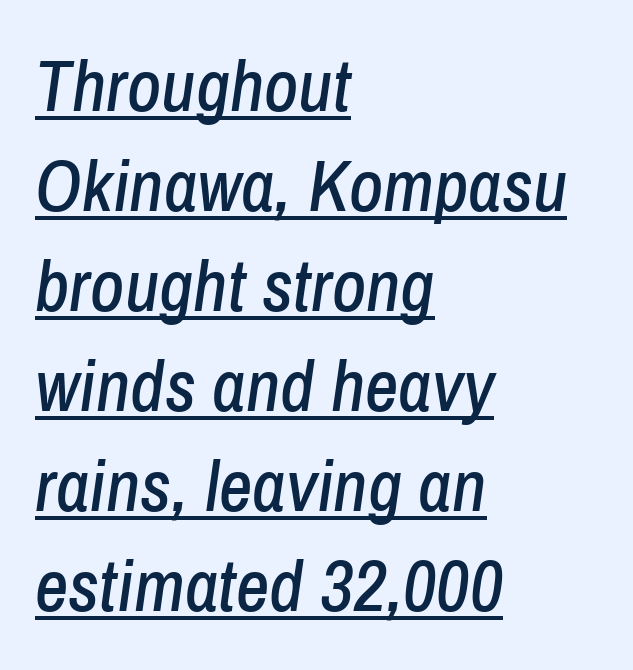
Q: Is the text italic (slanted)? A: Yes, it leans right by about 8 degrees.
Q: Is the text underlined? A: Yes.
Q: How is the paragraph aligned? A: Left-aligned.
Q: Is the spacing between letters normal or unusually wide? A: Normal.
Q: Is the spacing between lines tight, normal or loose? A: Normal.
Q: Width (condensed, normal, or wide)? A: Condensed.
Q: Stroke contrast? A: Low.
Q: x-height? A: Medium.
Q: Monospaced? A: No.
